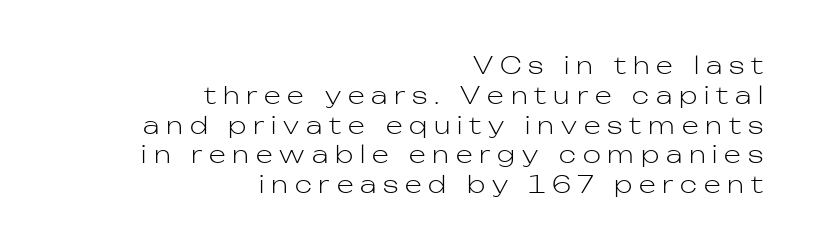
The image shows 24 px text type, upright; set right-aligned, line spacing 1.24x, unusually wide letter spacing (+0.29 em), not underlined.
